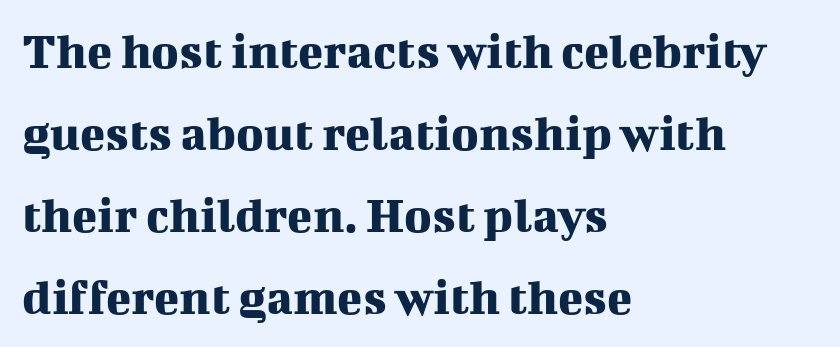
The image shows 52 px serif type, upright; set left-aligned, normal line spacing (1.58x), normal letter spacing, not underlined; medium stroke contrast and a medium x-height.
